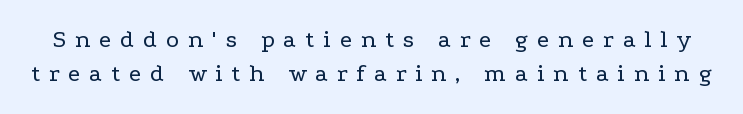
The image shows 25 px text type, upright; set normal line spacing (1.37x), unusually wide letter spacing (+0.35 em), not underlined.
